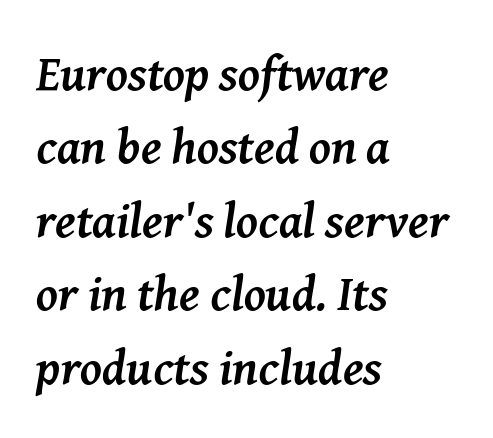
{"serif": "yes", "italic": "yes", "lean": "right", "slant_degrees": 8, "bold": "yes", "weight": "semibold", "width": "normal", "stroke_contrast": "medium", "x_height": "medium", "monospaced": "no", "underline": "no", "align": "left", "line_spacing": "normal", "line_spacing_ratio": 1.5, "letter_spacing": "normal", "letter_spacing_em": 0.0, "glyph_px": 49}
